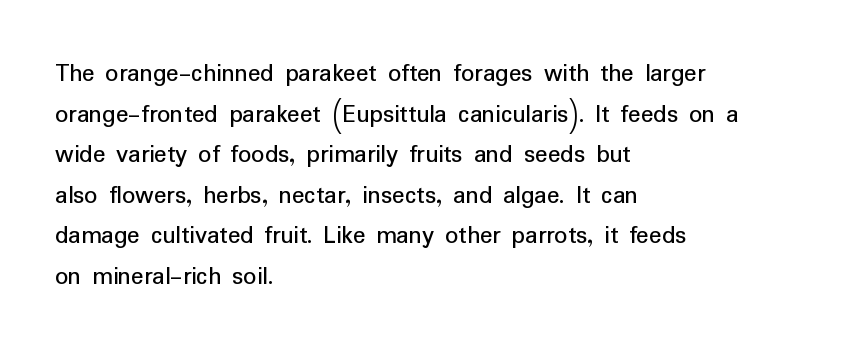
Q: Is the text italic (slanted)? A: No, it is upright.
Q: Is the text underlined? A: No.
Q: How is the paragraph aligned? A: Left-aligned.
Q: Is the spacing between letters normal or unusually wide? A: Normal.
Q: Is the spacing between lines tight, normal or loose? A: Normal.
